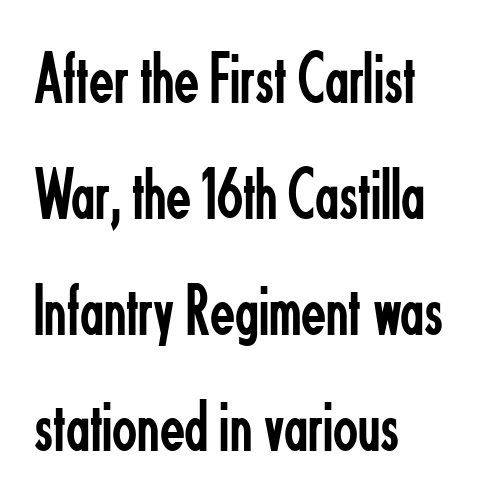
Q: Is the text bold? A: No.
Q: Is the text italic (slanted)? A: No, it is upright.
Q: Is the typeface a serif or a sans-serif typeface? A: Sans-serif.
Q: Is the text underlined? A: No.
Q: How is the paragraph aligned? A: Left-aligned.
Q: Is the spacing between letters normal or unusually wide? A: Normal.
Q: Is the spacing between lines tight, normal or loose? A: Normal.
Q: Width (condensed, normal, or wide)? A: Condensed.
Q: Stroke contrast? A: Low.
Q: x-height? A: Small.
Q: Monospaced? A: No.
